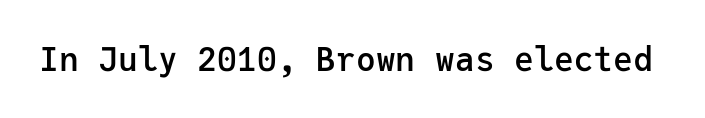
Q: Is the text bold? A: Semi-bold.
Q: Is the text italic (slanted)? A: No, it is upright.
Q: Is the typeface a serif or a sans-serif typeface? A: Sans-serif.
Q: Is the text underlined? A: No.
Q: Is the spacing between letters normal or unusually wide? A: Normal.
Q: Width (condensed, normal, or wide)? A: Normal.
Q: Stroke contrast? A: Low.
Q: x-height? A: Medium.
Q: Monospaced? A: Yes.
